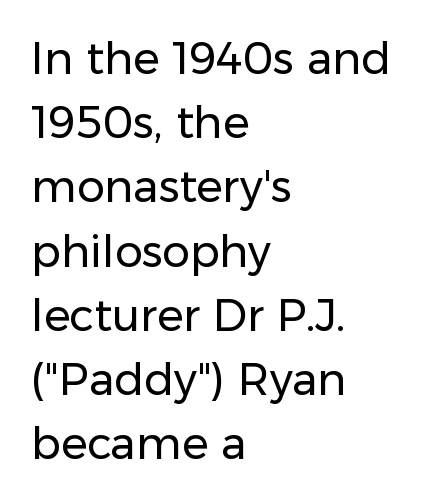
Q: Is the text bold? A: No.
Q: Is the text italic (slanted)? A: No, it is upright.
Q: Is the typeface a serif or a sans-serif typeface? A: Sans-serif.
Q: Is the text underlined? A: No.
Q: How is the paragraph aligned? A: Left-aligned.
Q: Is the spacing between letters normal or unusually wide? A: Normal.
Q: Is the spacing between lines tight, normal or loose? A: Normal.
Q: Width (condensed, normal, or wide)? A: Normal.
Q: Stroke contrast? A: Low.
Q: x-height? A: Medium.
Q: Monospaced? A: No.
